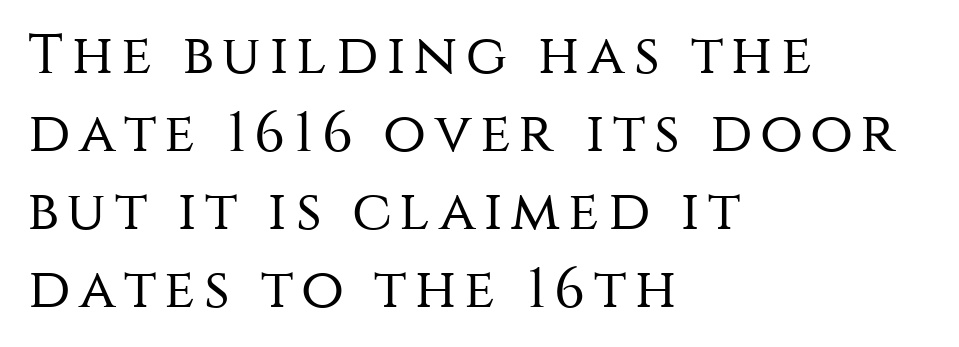
The image shows 56 px regular-weight sans-serif type, upright; set left-aligned, normal line spacing (1.39x), not underlined; medium stroke contrast and a large x-height.
